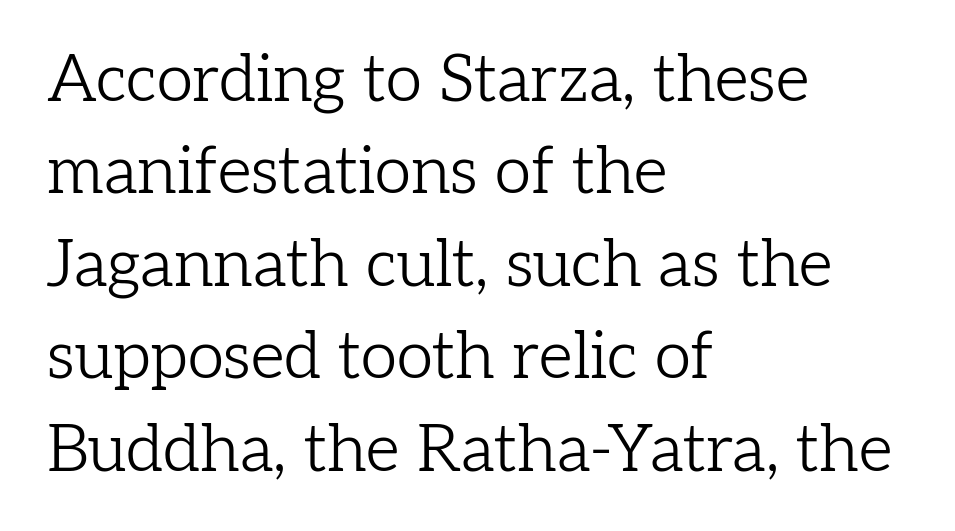
{"serif": "yes", "italic": "no", "bold": "no", "weight": "light", "width": "normal", "stroke_contrast": "low", "x_height": "medium", "monospaced": "no", "underline": "no", "align": "left", "line_spacing": "normal", "line_spacing_ratio": 1.4, "letter_spacing": "normal", "letter_spacing_em": 0.0, "glyph_px": 66}
